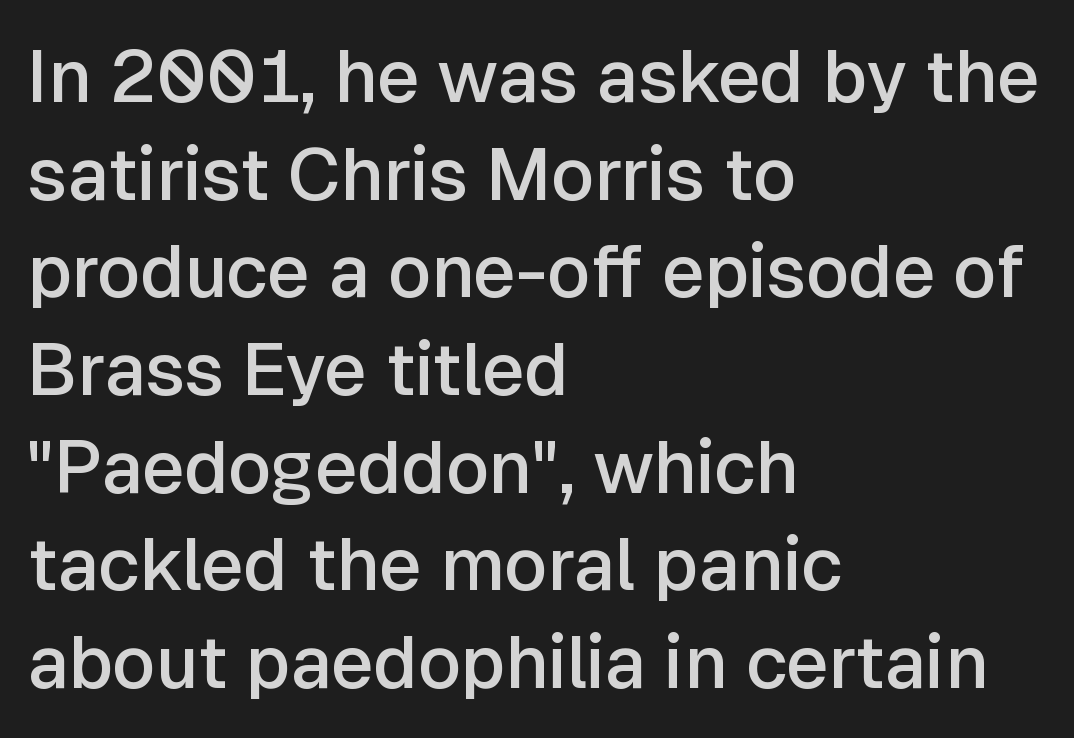
Q: Is the text bold? A: Semi-bold.
Q: Is the text italic (slanted)? A: No, it is upright.
Q: Is the typeface a serif or a sans-serif typeface? A: Sans-serif.
Q: Is the text underlined? A: No.
Q: How is the paragraph aligned? A: Left-aligned.
Q: Is the spacing between letters normal or unusually wide? A: Normal.
Q: Is the spacing between lines tight, normal or loose? A: Normal.
Q: Width (condensed, normal, or wide)? A: Normal.
Q: Stroke contrast? A: Low.
Q: x-height? A: Medium.
Q: Monospaced? A: No.
